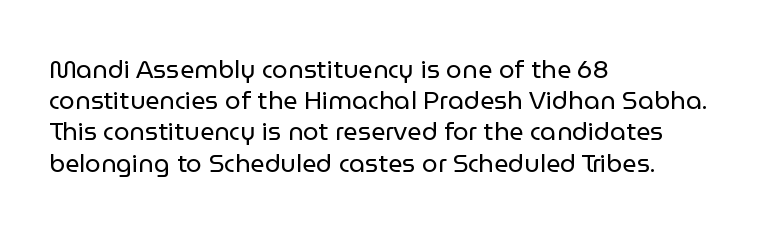
Spacing between characters is what you'd get straight out of the box. Ordinary non-slanted type is in use. The compositor pushed each line to the left boundary. Rows of type keep a routine distance in the vertical direction.
